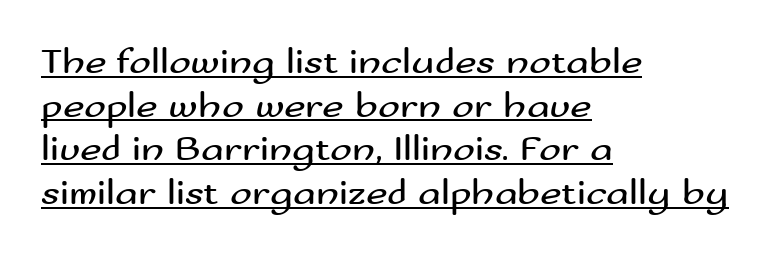
The image shows 37 px regular-weight, wide sans-serif type, upright; set left-aligned, line spacing 1.18x, normal letter spacing, underlined; medium stroke contrast and a small x-height.
